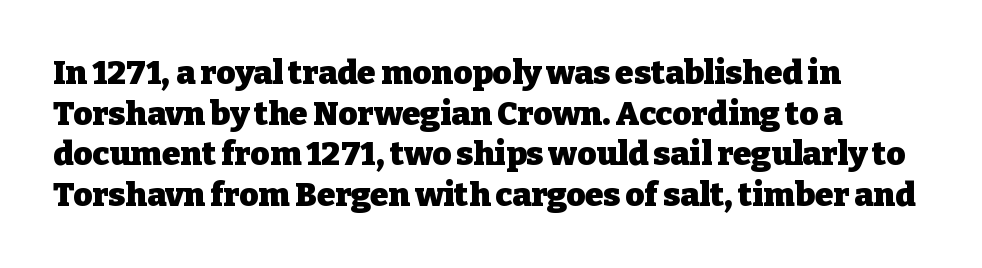
{"serif": "yes", "italic": "no", "bold": "yes", "weight": "heavy", "width": "normal", "stroke_contrast": "low", "x_height": "medium", "monospaced": "no", "underline": "no", "align": "left", "line_spacing_ratio": 1.23, "letter_spacing": "normal", "letter_spacing_em": 0.0, "glyph_px": 33}
